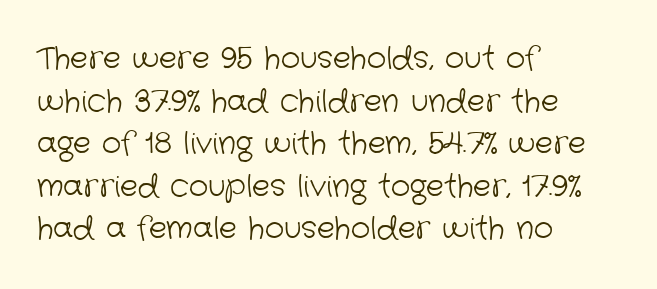
Every row of glyphs begins at an identical x-position on the left. The zone under the glyphs is completely vacant. The lines sit at an ordinary, default distance from one another. Type style note: lacks serifs. The weight tops out at a normal text grade.
